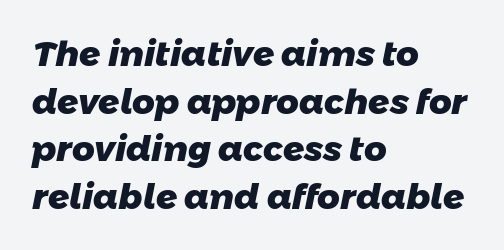
Horizontally, the lines are justified to the leading edge only. Varying glyph widths throughout — classic text-font behaviour. Font category for this specimen: sans-serif. Descenders are the only things crossing below the line. Horizontal bands of white between lines are of average thickness.
